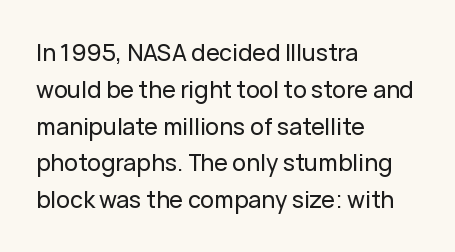
Every character sits straight up, as roman type does. Where is the straight margin? On the left. The rendering uses a moderate line-height, typical for paragraphs. Just letters on the line, the space beneath them empty. Compared with typical body copy, the letter spacing here is the same.
